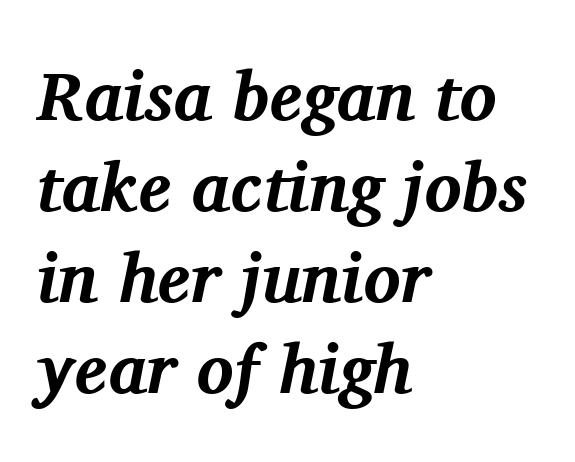
Typeset ragged right — the left edge is the straight one. Look at the tracking — it's just the regular setting, nothing added. The space directly below the letters is spotless. The strokes are fattened all the way to bold. Successive baselines arrive at the customary interval.
